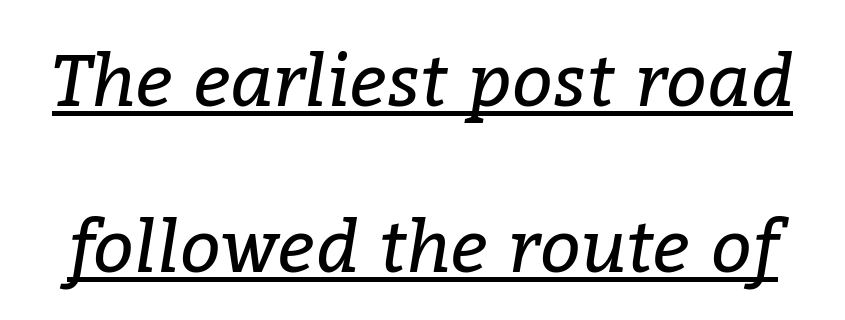
Each letter keeps its own natural width here, so spacing adapts to shape. The space between consecutive lines is lavish. No letter is thick-stroked: the sample isn't bold. Students, observe the line beneath the letters — that is underlining. Check where the strokes stop: tiny serifs finish them off.
